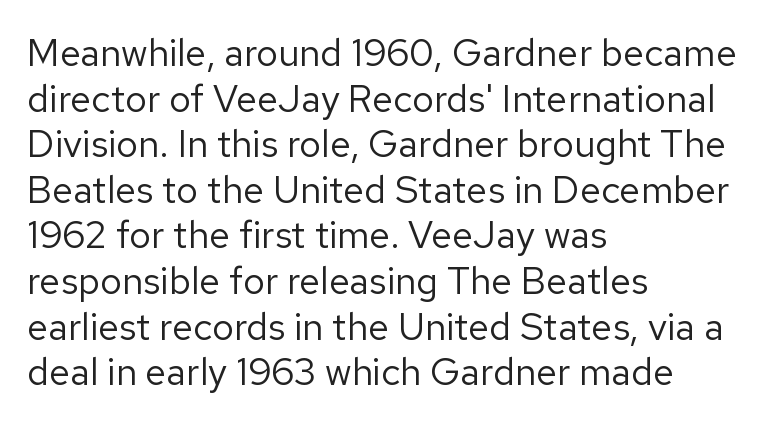
The image shows 38 px regular-weight sans-serif type, upright; set left-aligned, line spacing 1.2x, normal letter spacing, not underlined; low stroke contrast and a medium x-height.
